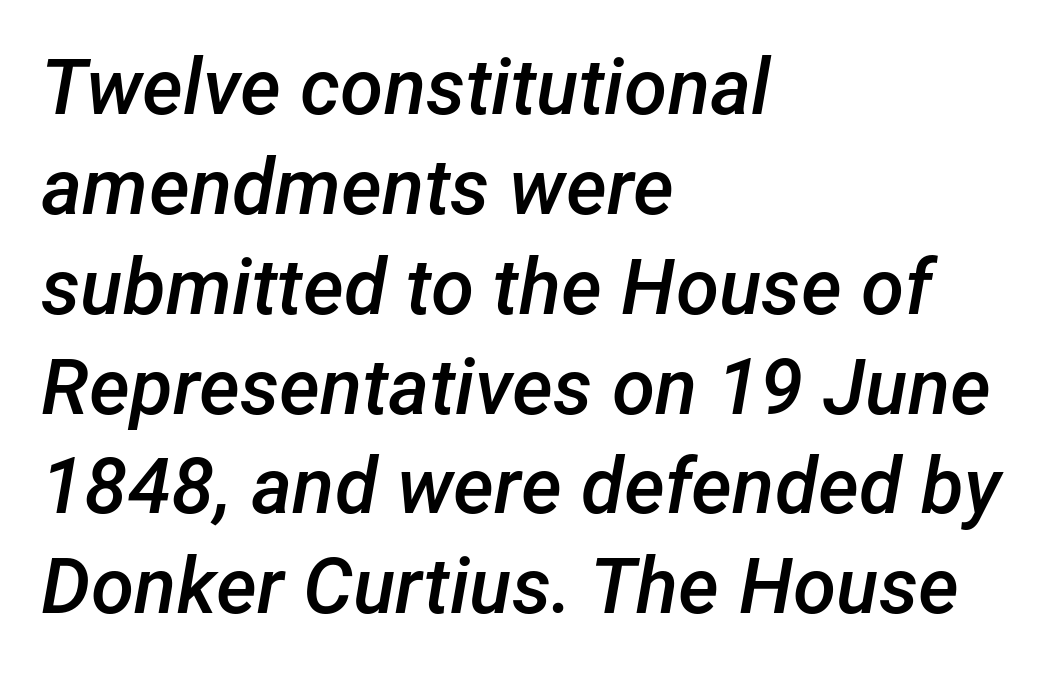
Q: Is the text bold? A: Semi-bold.
Q: Is the text italic (slanted)? A: Yes, it leans right by about 12 degrees.
Q: Is the text underlined? A: No.
Q: How is the paragraph aligned? A: Left-aligned.
Q: Is the spacing between letters normal or unusually wide? A: Normal.
Q: Is the spacing between lines tight, normal or loose? A: Normal.
Q: Width (condensed, normal, or wide)? A: Normal.
Q: Stroke contrast? A: Low.
Q: x-height? A: Medium.
Q: Monospaced? A: No.
